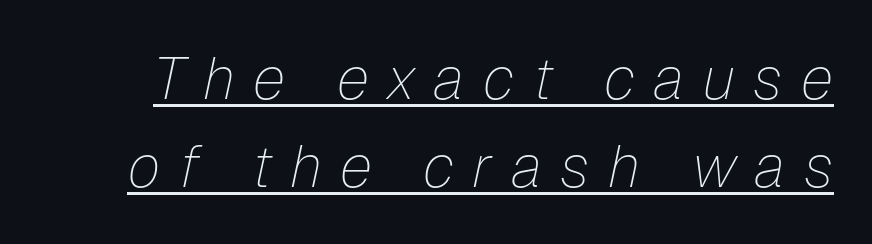
The image shows 59 px thin type, italic (leaning right); set normal line spacing (1.49x), unusually wide letter spacing (+0.31 em), underlined; low stroke contrast and a medium x-height.
